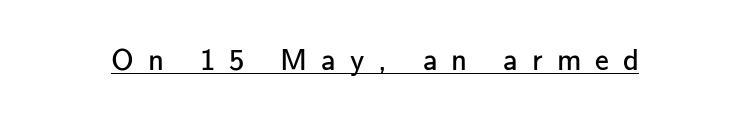
No heavy texture on the line: the type isn't bold. Character widths vary here, with narrow letters taking less room than wide ones. Students, observe the line beneath the letters — that is underlining. I'd call this a sans setting — the letters go barefoot.
